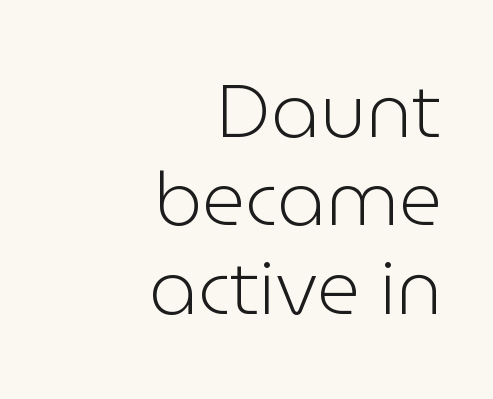
The image shows 75 px light sans-serif type, upright; set right-aligned, line spacing 1.18x, normal letter spacing, not underlined; low stroke contrast and a medium x-height.
